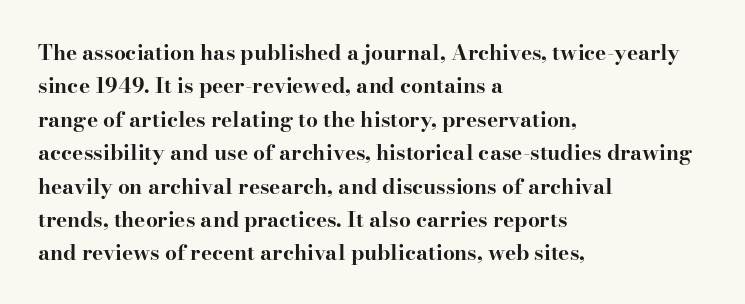
The lines sit at an ordinary, default distance from one another. Bare-footed words on every line. The rendering uses a bold face; every stroke is thick and dark. Posture: upright roman.
